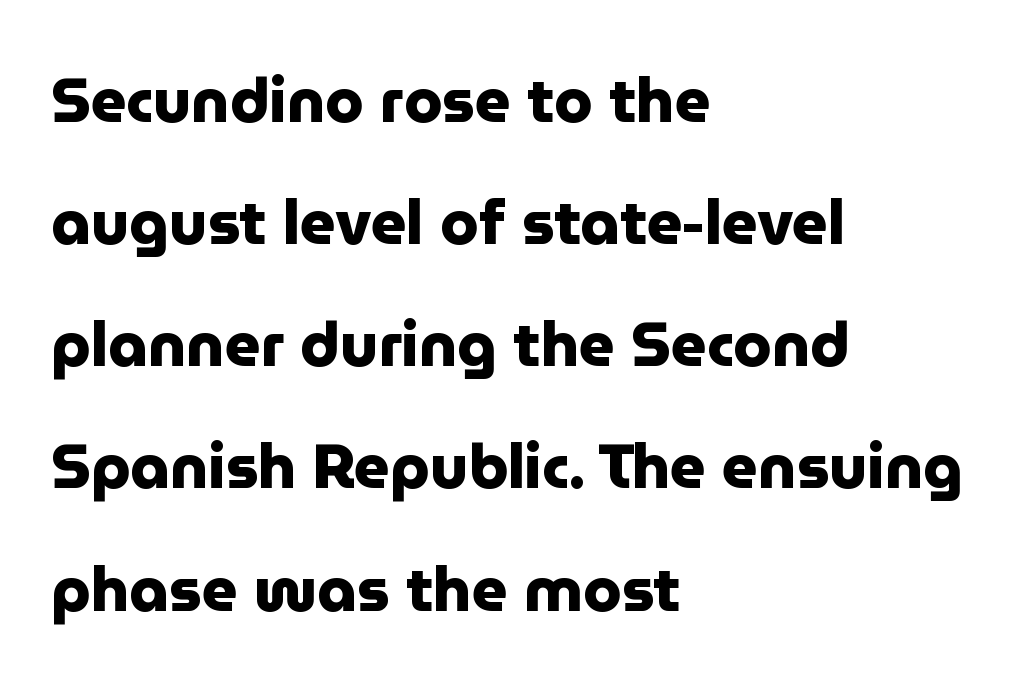
Q: Is the text bold? A: Yes.
Q: Is the text italic (slanted)? A: No, it is upright.
Q: Is the typeface a serif or a sans-serif typeface? A: Sans-serif.
Q: Is the text underlined? A: No.
Q: How is the paragraph aligned? A: Left-aligned.
Q: Is the spacing between letters normal or unusually wide? A: Normal.
Q: Is the spacing between lines tight, normal or loose? A: Loose.
Q: Width (condensed, normal, or wide)? A: Normal.
Q: Stroke contrast? A: Low.
Q: x-height? A: Medium.
Q: Monospaced? A: No.
